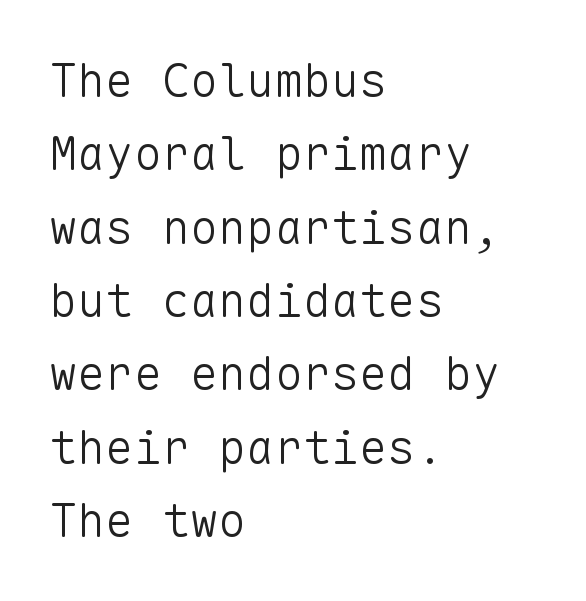
{"serif": "no", "italic": "no", "bold": "no", "weight": "light", "width": "normal", "stroke_contrast": "low", "x_height": "medium", "monospaced": "yes", "underline": "no", "align": "left", "line_spacing": "normal", "line_spacing_ratio": 1.56, "letter_spacing": "normal", "letter_spacing_em": 0.0, "glyph_px": 47}
